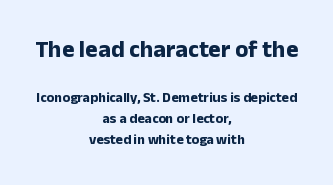
{"italic": "no", "bold": "yes", "underline": "no", "align": "center", "line_spacing": "normal", "line_spacing_ratio": 1.49, "letter_spacing": "normal", "letter_spacing_em": 0.0, "larger_block": "first", "size_ratio": 1.71, "glyph_px": 24}
